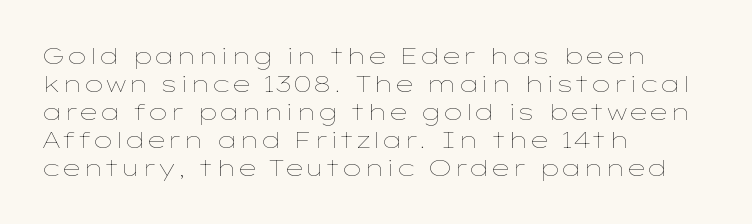
The image shows 23 px text type, upright; set left-aligned, line spacing 1.22x, normal letter spacing, not underlined.
